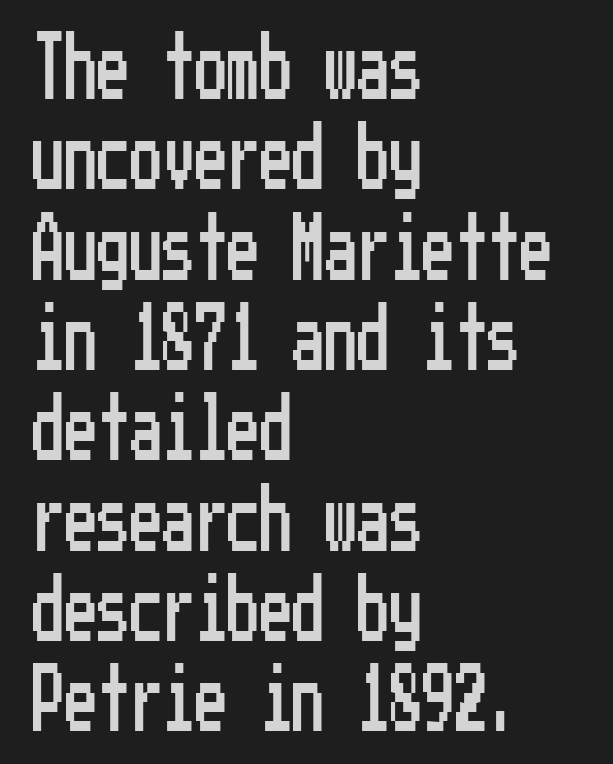
{"serif": "no", "italic": "no", "width": "condensed", "stroke_contrast": "low", "x_height": "medium", "underline": "no", "align": "left", "line_spacing": "normal", "line_spacing_ratio": 1.39, "letter_spacing": "normal", "letter_spacing_em": 0.0, "glyph_px": 65}
